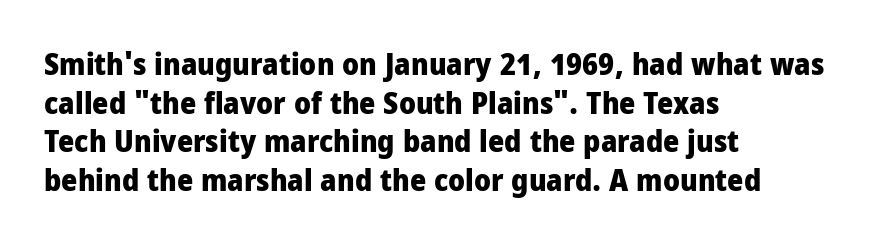
Typographic density is high because the face is bold. This is roman type, the default non-slanted kind. Words appear dense and cohesive because spacing is normal. The characters display no serif detailing; their extremities are plain. Leading: standard. Here the designer chose a conventional face with non-uniform glyph widths.
